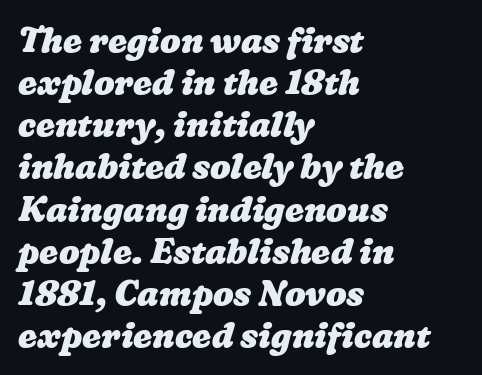
Q: Is the text bold? A: Yes.
Q: Is the text underlined? A: No.
Q: How is the paragraph aligned? A: Left-aligned.
Q: Is the spacing between letters normal or unusually wide? A: Normal.
Q: Width (condensed, normal, or wide)? A: Wide.
Q: Stroke contrast? A: Low.
Q: x-height? A: Medium.
Q: Monospaced? A: No.
